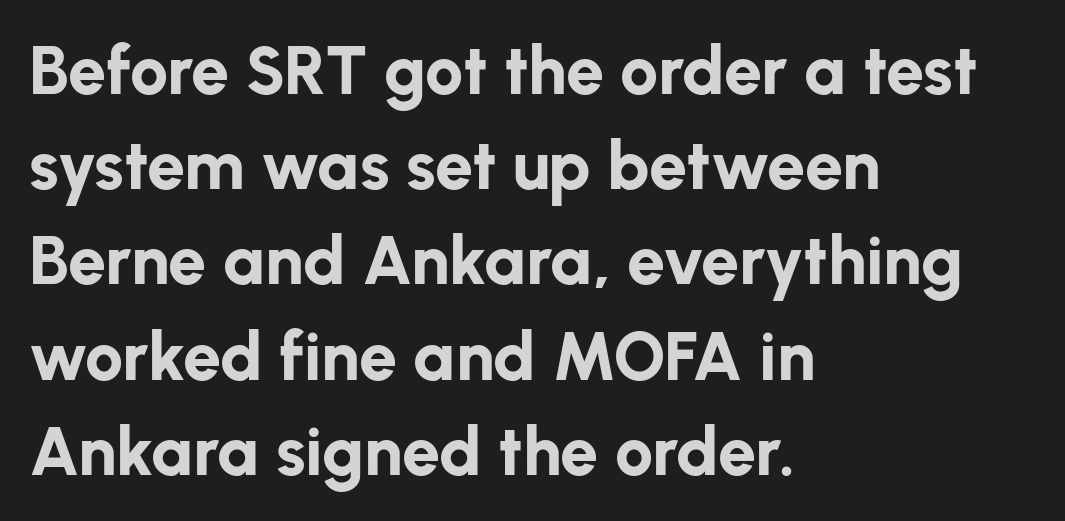
Quick note: not italic, upright. The passage shown is not underscored anywhere. These lines keep a tight, regular rhythm from letter to letter. These lines are rendered in a variable-pitch font.
